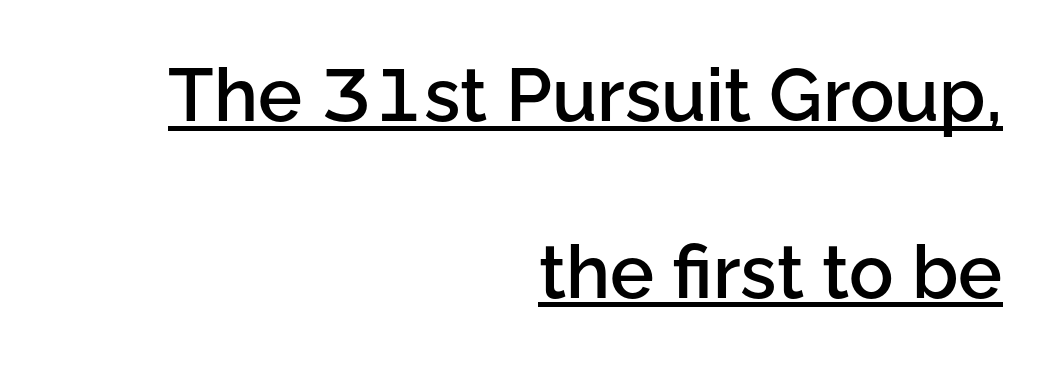
The image shows 74 px semibold sans-serif type, upright; set right-aligned, loose line spacing (2.39x), normal letter spacing, underlined; low stroke contrast and a medium x-height.
